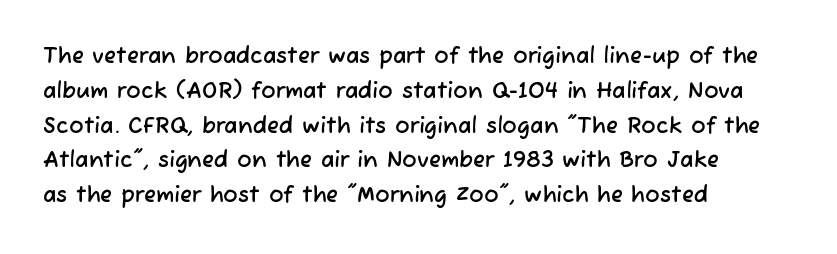
Check under the words: just untouched page. The rendering keeps characters at their native spacing. Successive baselines arrive at the customary interval. The typesetter chose a ragged-right arrangement here.
